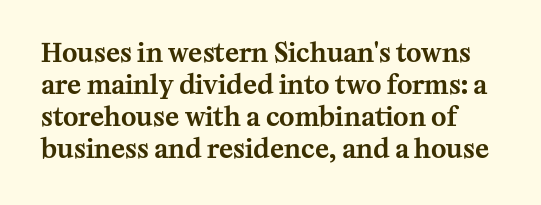
The image shows 26 px text type, upright; set line spacing 1.23x, normal letter spacing, not underlined.
